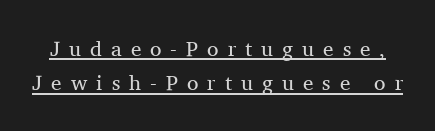
The image shows 21 px text type, upright; set normal line spacing (1.63x), unusually wide letter spacing (+0.43 em), underlined.
